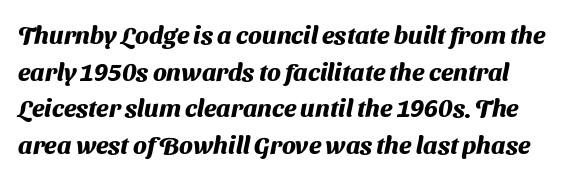
Q: Is the text bold? A: Yes.
Q: Is the text underlined? A: No.
Q: Is the spacing between letters normal or unusually wide? A: Normal.
Q: Is the spacing between lines tight, normal or loose? A: Normal.
